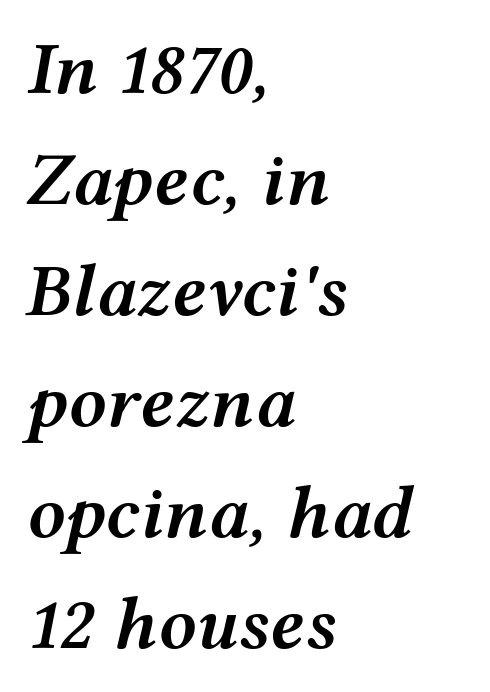
Q: Is the text bold? A: Semi-bold.
Q: Is the text italic (slanted)? A: Yes, it leans right by about 12 degrees.
Q: Is the text underlined? A: No.
Q: How is the paragraph aligned? A: Left-aligned.
Q: Is the spacing between letters normal or unusually wide? A: Normal.
Q: Is the spacing between lines tight, normal or loose? A: Normal.
Q: Width (condensed, normal, or wide)? A: Wide.
Q: Stroke contrast? A: Medium.
Q: x-height? A: Medium.
Q: Monospaced? A: No.
